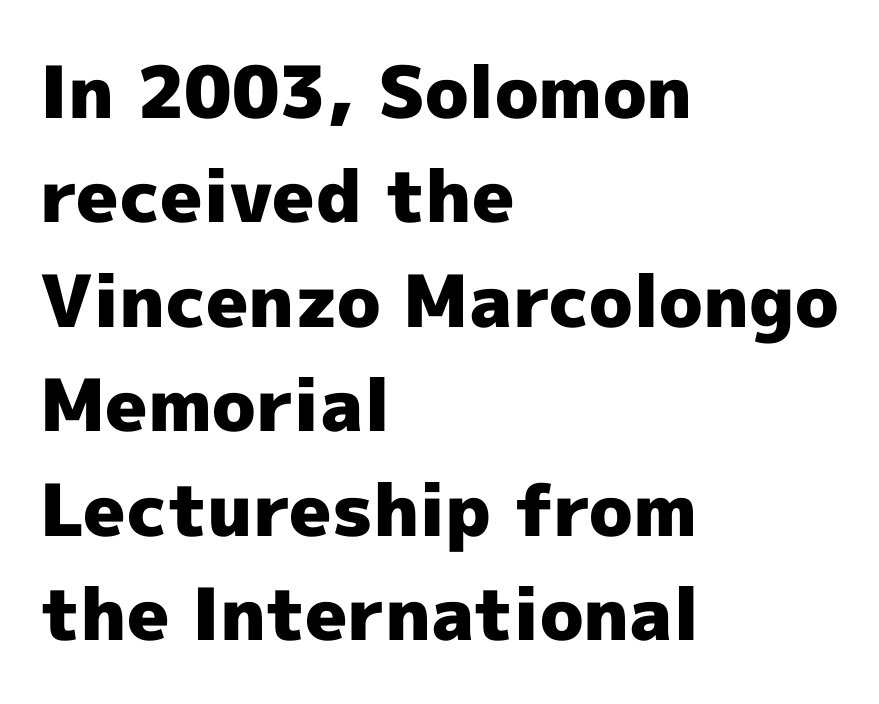
The image shows 72 px heavy sans-serif type, upright; set left-aligned, normal line spacing (1.45x), normal letter spacing, not underlined; a medium x-height.
